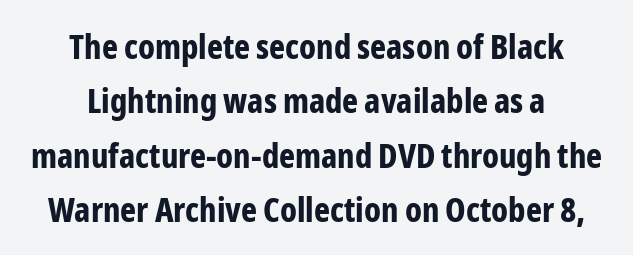
The image shows 34 px bold, condensed sans-serif type, upright; set centered, normal line spacing (1.6x), normal letter spacing, not underlined; low stroke contrast and a medium x-height.
